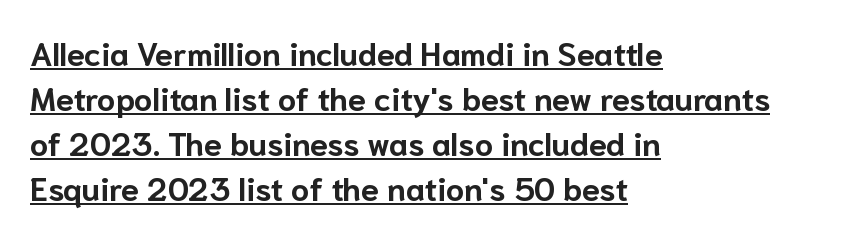
{"serif": "no", "italic": "no", "bold": "yes", "weight": "bold", "width": "normal", "stroke_contrast": "low", "x_height": "medium", "monospaced": "no", "underline": "yes", "align": "left", "line_spacing": "normal", "line_spacing_ratio": 1.41, "letter_spacing": "normal", "letter_spacing_em": 0.0, "glyph_px": 32}
